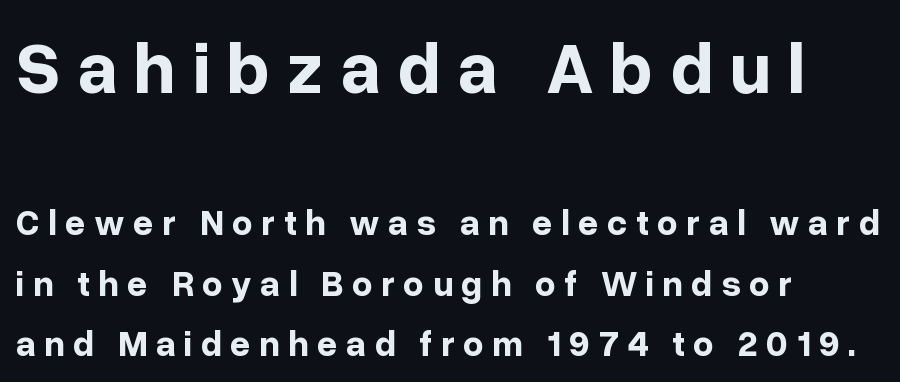
On the weight axis this lands at bold, roughly 700. Where is the straight margin? On the left. Compared with typical body copy, the letter spacing here is much looser. Evenly set lines give the paragraph a standard silhouette.
